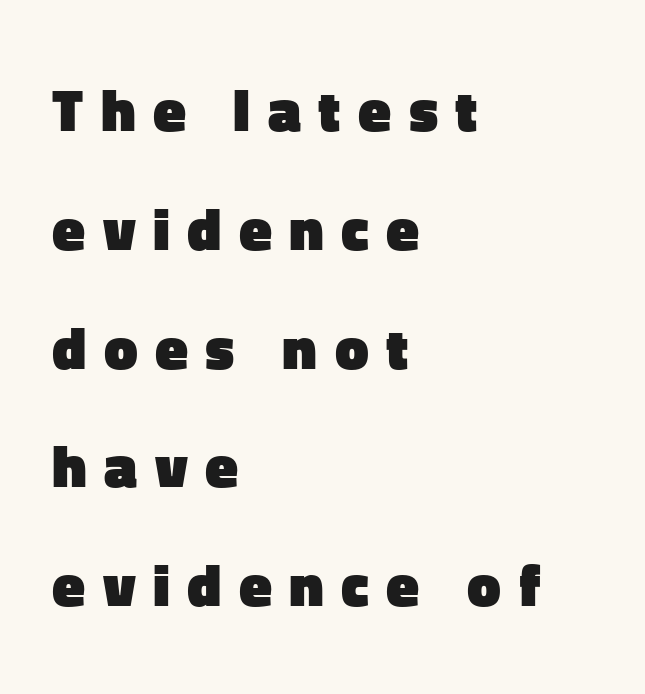
Q: Is the text bold? A: Yes.
Q: Is the text italic (slanted)? A: No, it is upright.
Q: Is the typeface a serif or a sans-serif typeface? A: Sans-serif.
Q: Is the text underlined? A: No.
Q: How is the paragraph aligned? A: Left-aligned.
Q: Is the spacing between letters normal or unusually wide? A: Unusually wide.
Q: Is the spacing between lines tight, normal or loose? A: Loose.
Q: Width (condensed, normal, or wide)? A: Normal.
Q: Stroke contrast? A: Low.
Q: x-height? A: Medium.
Q: Monospaced? A: No.
